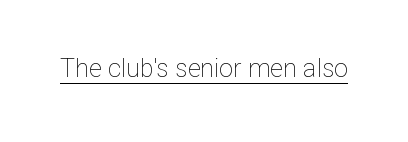
The letterforms sit at book weight or below. Posture: upright roman. Here the glyphs are tracked normally, forming tight word shapes. The words here are underlined.
